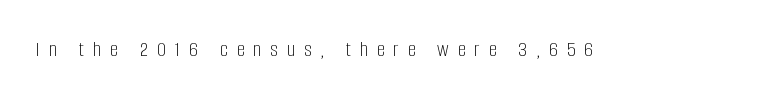
{"italic": "no", "bold": "no", "underline": "no", "letter_spacing": "wide", "letter_spacing_em": 0.41, "glyph_px": 22}
